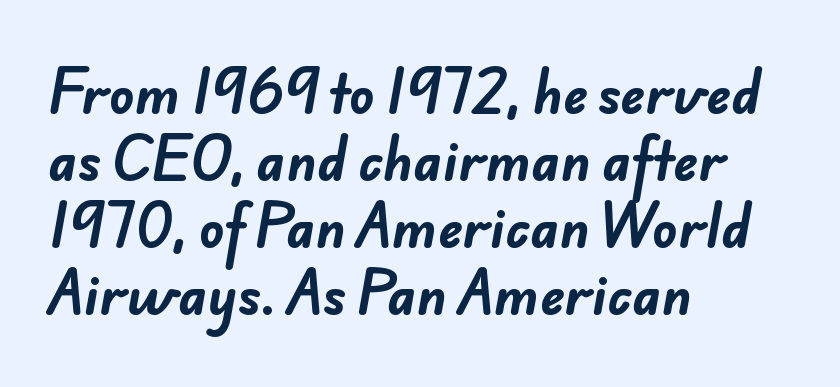
The image shows 52 px bold sans-serif type; set left-aligned, normal line spacing (1.29x), normal letter spacing, not underlined; low stroke contrast and a small x-height.
